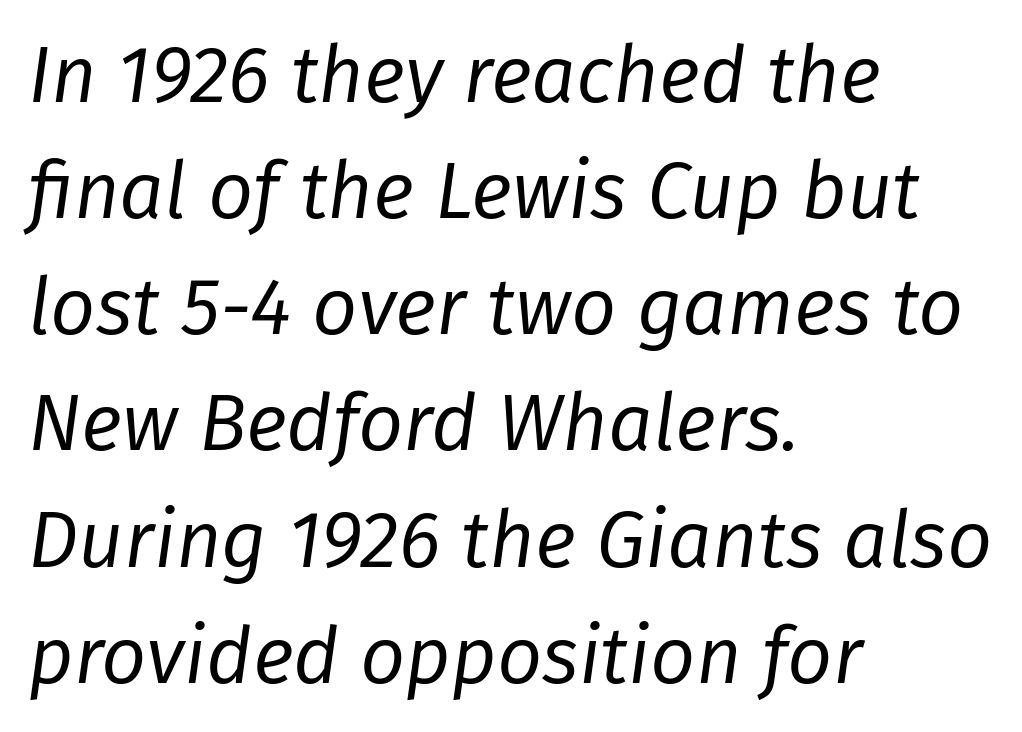
Q: Is the text bold? A: No.
Q: Is the text italic (slanted)? A: Yes, it leans right by about 8 degrees.
Q: Is the text underlined? A: No.
Q: How is the paragraph aligned? A: Left-aligned.
Q: Is the spacing between letters normal or unusually wide? A: Normal.
Q: Is the spacing between lines tight, normal or loose? A: Normal.
Q: Width (condensed, normal, or wide)? A: Normal.
Q: Stroke contrast? A: Low.
Q: x-height? A: Medium.
Q: Monospaced? A: No.
